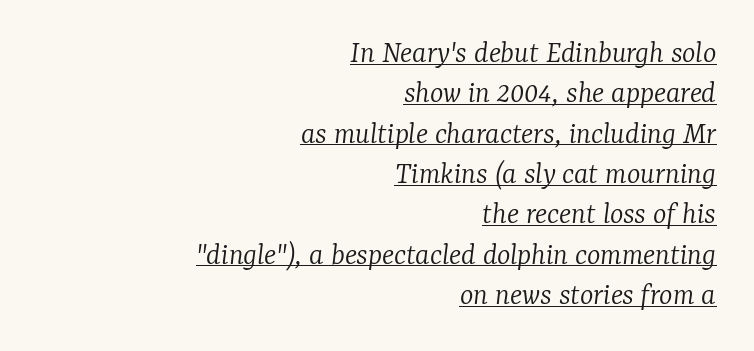
Q: Is the text bold? A: No.
Q: Is the text italic (slanted)? A: Yes, it leans right by about 7 degrees.
Q: Is the typeface a serif or a sans-serif typeface? A: Serif.
Q: Is the text underlined? A: Yes.
Q: How is the paragraph aligned? A: Right-aligned.
Q: Is the spacing between letters normal or unusually wide? A: Normal.
Q: Is the spacing between lines tight, normal or loose? A: Normal.
Q: Width (condensed, normal, or wide)? A: Normal.
Q: Stroke contrast? A: Low.
Q: x-height? A: Medium.
Q: Monospaced? A: No.
